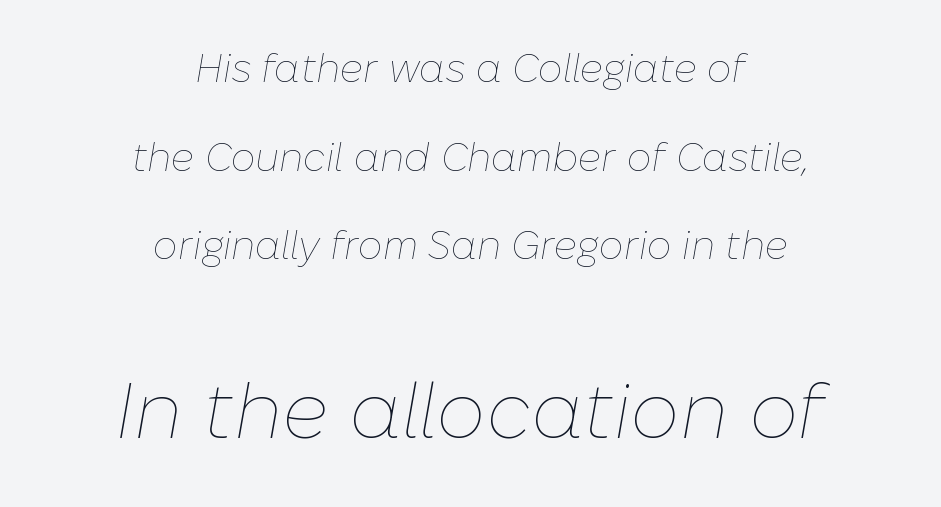
Q: Is the text bold? A: No.
Q: Is the text italic (slanted)? A: Yes, it leans right by about 10 degrees.
Q: Is the text underlined? A: No.
Q: How is the paragraph aligned? A: Centered.
Q: Is the spacing between letters normal or unusually wide? A: Normal.
Q: Is the spacing between lines tight, normal or loose? A: Loose.
Q: Which block of text is set in a larger size, the first (top) or the second (bottom)? A: The second (bottom) one.
Q: Width (condensed, normal, or wide)? A: Normal.
Q: Stroke contrast? A: Low.
Q: x-height? A: Medium.
Q: Monospaced? A: No.
